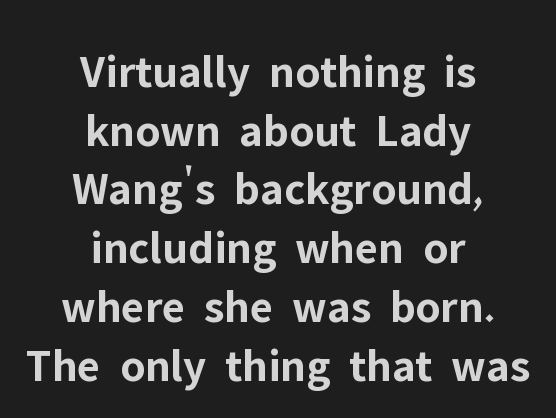
{"serif": "no", "italic": "no", "bold": "yes", "weight": "bold", "width": "normal", "stroke_contrast": "low", "x_height": "medium", "monospaced": "no", "underline": "no", "align": "center", "line_spacing": "normal", "line_spacing_ratio": 1.25, "letter_spacing": "normal", "letter_spacing_em": 0.0, "glyph_px": 47}
